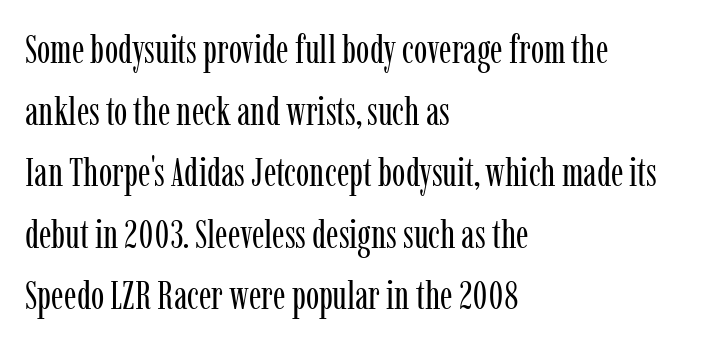
Q: Is the text bold? A: No.
Q: Is the text italic (slanted)? A: No, it is upright.
Q: Is the typeface a serif or a sans-serif typeface? A: Serif.
Q: Is the text underlined? A: No.
Q: How is the paragraph aligned? A: Left-aligned.
Q: Is the spacing between letters normal or unusually wide? A: Normal.
Q: Is the spacing between lines tight, normal or loose? A: Normal.
Q: Width (condensed, normal, or wide)? A: Condensed.
Q: Stroke contrast? A: Low.
Q: x-height? A: Medium.
Q: Monospaced? A: No.
